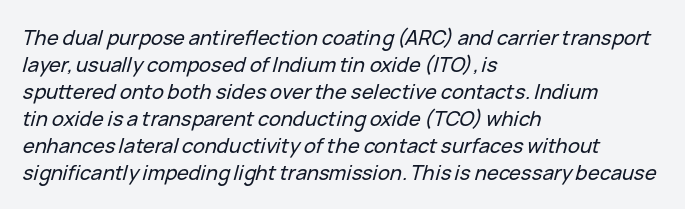
The image shows 20 px text type, italic (leaning right); set left-aligned, normal line spacing (1.35x), normal letter spacing, not underlined.
